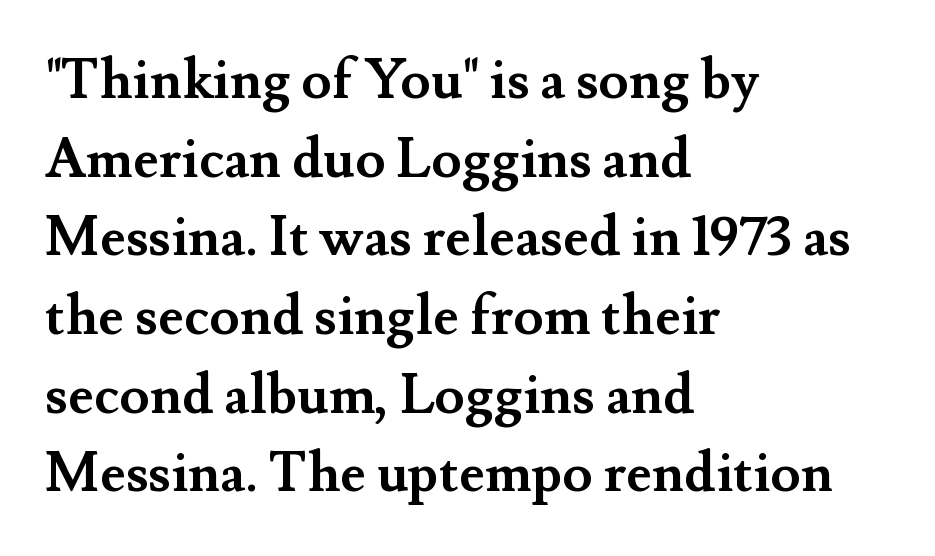
{"serif": "yes", "italic": "no", "bold": "yes", "weight": "semibold", "width": "normal", "stroke_contrast": "medium", "x_height": "small", "monospaced": "no", "underline": "no", "align": "left", "line_spacing": "normal", "line_spacing_ratio": 1.43, "letter_spacing": "normal", "letter_spacing_em": 0.0, "glyph_px": 55}
